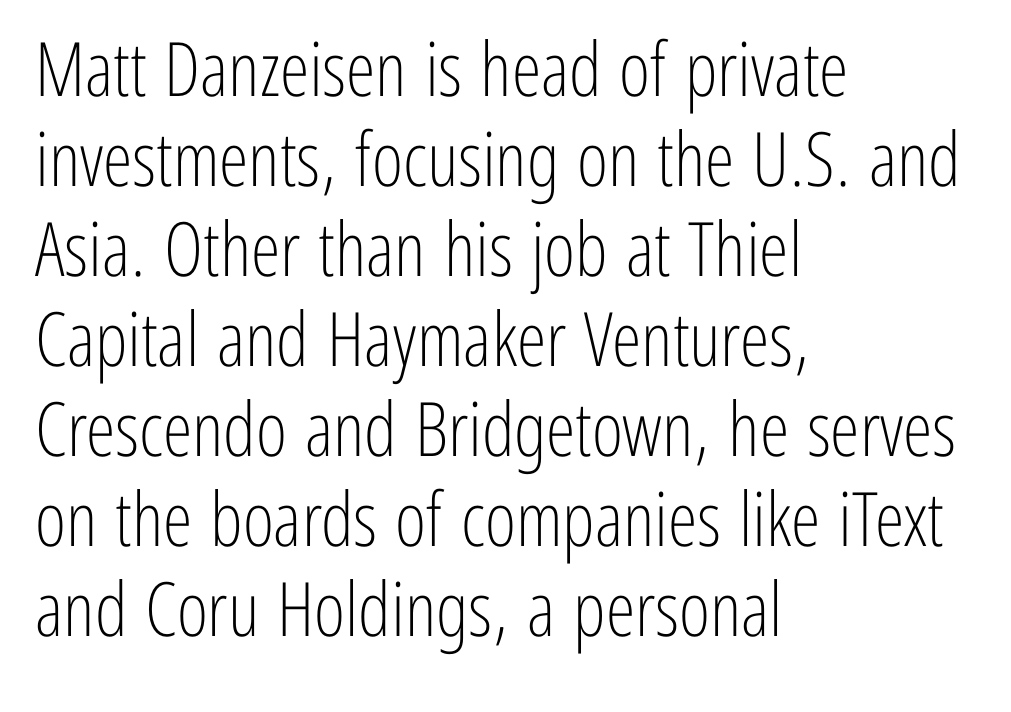
The image shows 75 px light, condensed sans-serif type, upright; set left-aligned, line spacing 1.2x, normal letter spacing, not underlined; low stroke contrast and a medium x-height.
